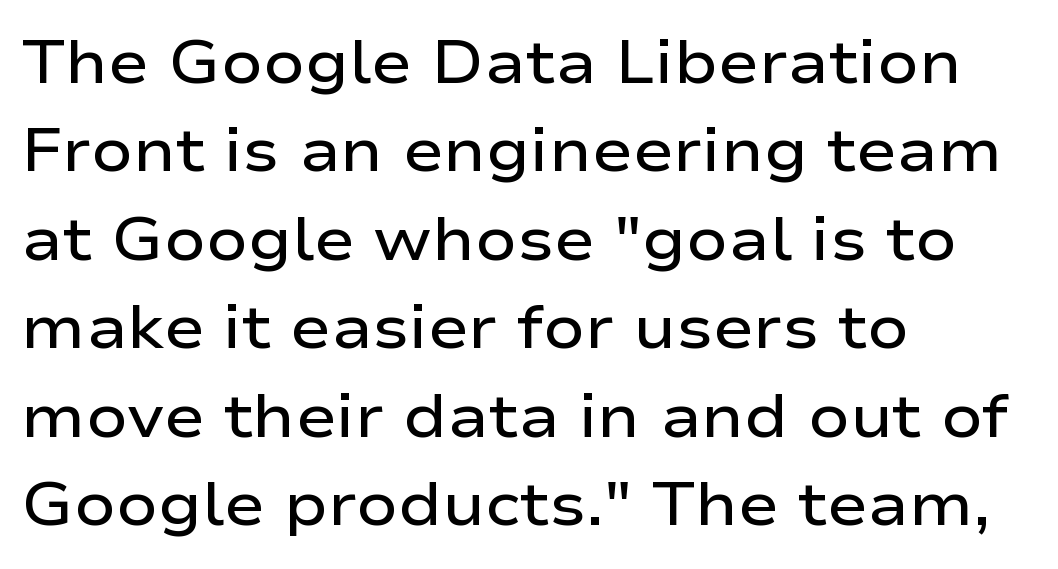
The block of text has a typical density, with ordinary space between rows. The letters carry no serifs — their stems end cleanly without finishing strokes. The passage shown has conventional tracking throughout. Think of a printed novel: that variable character pitch is what you see here. The passage shown is semibold, sitting just below true bold.
